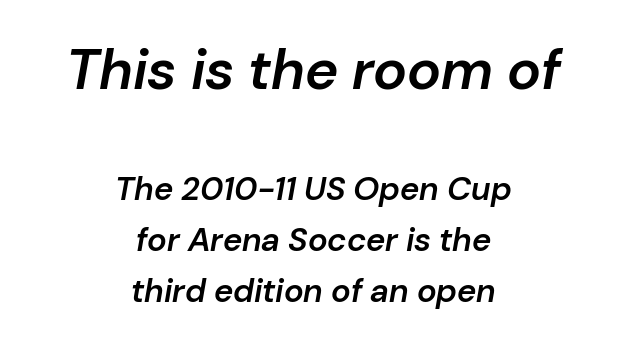
{"italic": "yes", "lean": "right", "slant_degrees": 10, "bold": "semi", "weight": "semibold", "width": "normal", "stroke_contrast": "low", "x_height": "medium", "monospaced": "no", "underline": "no", "align": "center", "line_spacing": "normal", "line_spacing_ratio": 1.56, "letter_spacing": "normal", "letter_spacing_em": 0.0, "larger_block": "first", "size_ratio": 1.73, "glyph_px": 57}
